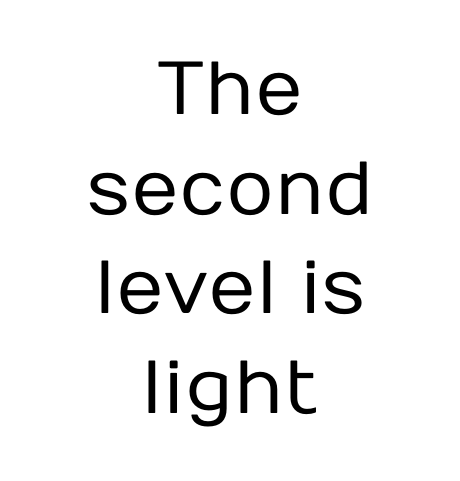
{"serif": "no", "italic": "no", "bold": "no", "weight": "regular", "width": "normal", "stroke_contrast": "low", "x_height": "medium", "monospaced": "no", "underline": "no", "align": "center", "line_spacing": "normal", "line_spacing_ratio": 1.33, "letter_spacing": "normal", "letter_spacing_em": 0.0, "glyph_px": 75}
